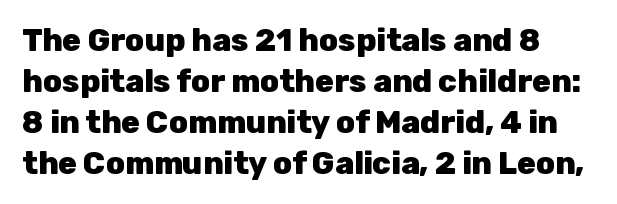
Q: Is the text bold? A: Yes.
Q: Is the text italic (slanted)? A: No, it is upright.
Q: Is the typeface a serif or a sans-serif typeface? A: Sans-serif.
Q: Is the text underlined? A: No.
Q: Is the spacing between letters normal or unusually wide? A: Normal.
Q: Is the spacing between lines tight, normal or loose? A: Normal.
Q: Width (condensed, normal, or wide)? A: Normal.
Q: Stroke contrast? A: Low.
Q: x-height? A: Medium.
Q: Monospaced? A: No.
